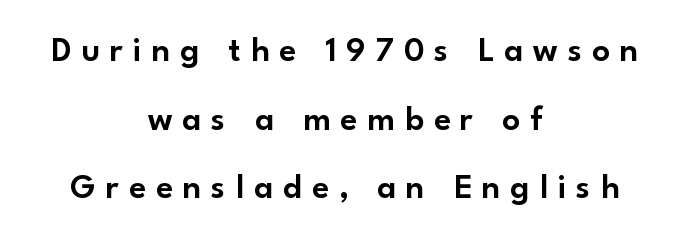
The image shows 35 px sans-serif type, upright; set centered, loose line spacing (1.96x), unusually wide letter spacing (+0.28 em), not underlined; low stroke contrast and a small x-height.
